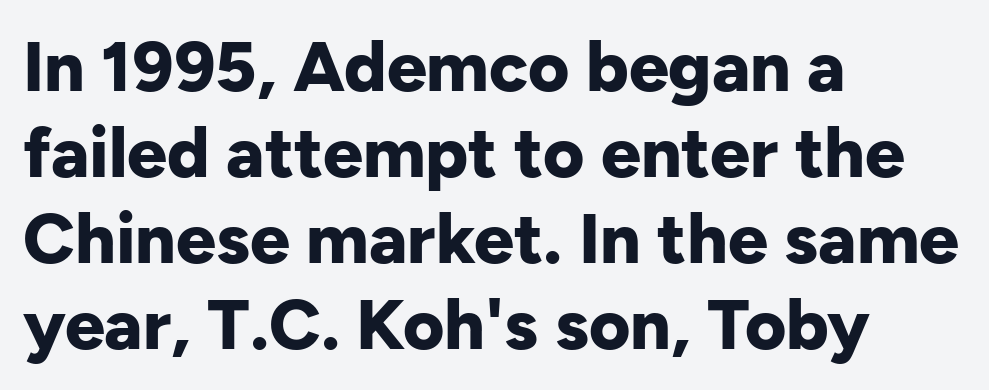
What stands out about the letter spacing? Nothing — it is the standard amount. Nothing sits at the stroke ends, so this counts as sans-serif. The compositor pushed each line to the left boundary. This sample uses an upright cut, with every glyph sitting square on the baseline.
